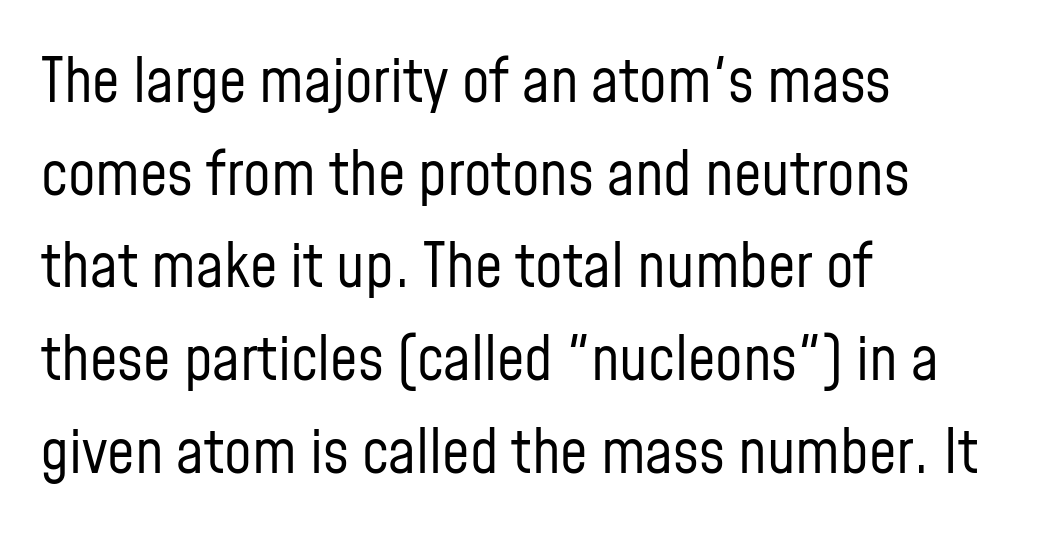
Q: Is the text bold? A: No.
Q: Is the text italic (slanted)? A: No, it is upright.
Q: Is the typeface a serif or a sans-serif typeface? A: Sans-serif.
Q: Is the text underlined? A: No.
Q: How is the paragraph aligned? A: Left-aligned.
Q: Is the spacing between letters normal or unusually wide? A: Normal.
Q: Is the spacing between lines tight, normal or loose? A: Normal.
Q: Width (condensed, normal, or wide)? A: Condensed.
Q: Stroke contrast? A: Low.
Q: x-height? A: Medium.
Q: Monospaced? A: No.
